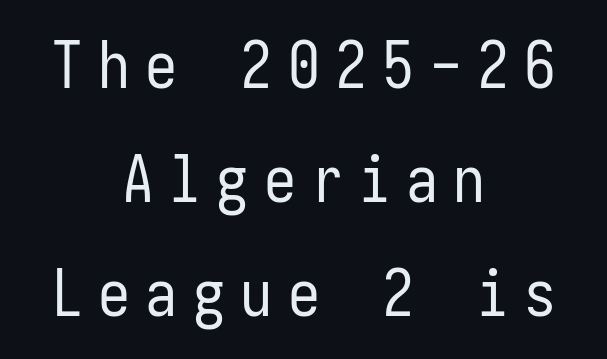
The letters are spread apart with noticeably loose tracking. Every stem runs plumb, perpendicular to the baseline. The typeface has the unassuming heft of standard copy or less. The typeface chosen for these lines omits serifs. Every row of glyphs is offset so its center matches the block's center. The baseline area is clear.
